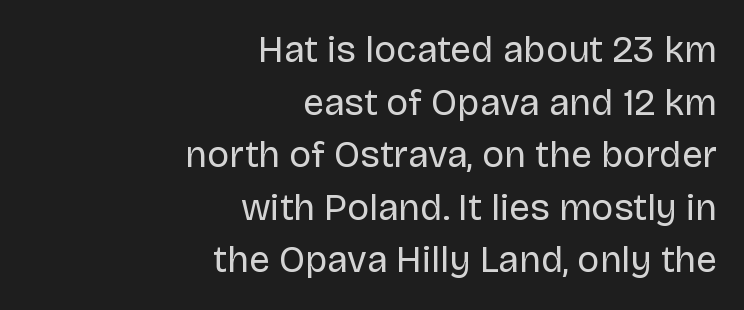
Q: Is the text bold? A: No.
Q: Is the text italic (slanted)? A: No, it is upright.
Q: Is the typeface a serif or a sans-serif typeface? A: Sans-serif.
Q: Is the text underlined? A: No.
Q: How is the paragraph aligned? A: Right-aligned.
Q: Is the spacing between letters normal or unusually wide? A: Normal.
Q: Is the spacing between lines tight, normal or loose? A: Normal.
Q: Width (condensed, normal, or wide)? A: Normal.
Q: Stroke contrast? A: Low.
Q: x-height? A: Large.
Q: Monospaced? A: No.
